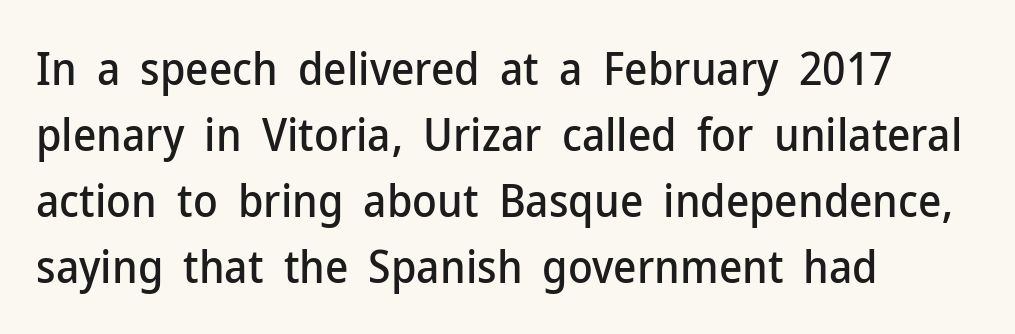
Inter-character spacing is left at the font's built-in metrics. Nope, not italic — everything's standing straight. The face used here is a sans, in the tradition of grotesques and geometrics. The rag falls on the right side of this text block. The vertical gap from one line to the next is medium. The string is rendered with underlining switched off.
